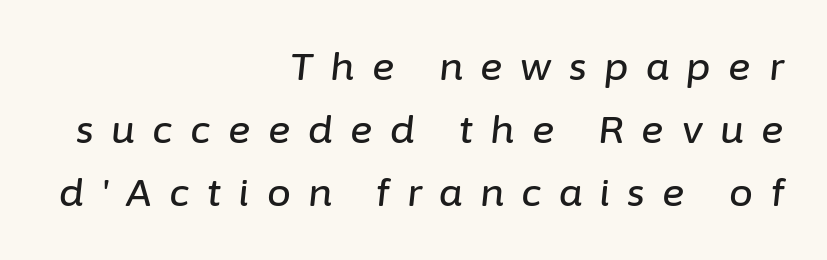
Tracking here is generous; glyphs stand well apart from one another. Is this a fixed-width face? No — the glyphs have proportional, varying widths. A typesetter would mark this as italic. This rendering features lettering with no underline.
